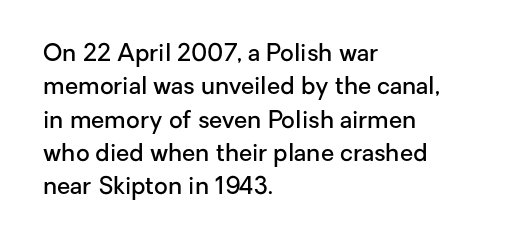
{"italic": "no", "bold": "semi", "underline": "no", "align": "left", "line_spacing": "normal", "line_spacing_ratio": 1.39, "letter_spacing": "normal", "letter_spacing_em": 0.0, "glyph_px": 24}
